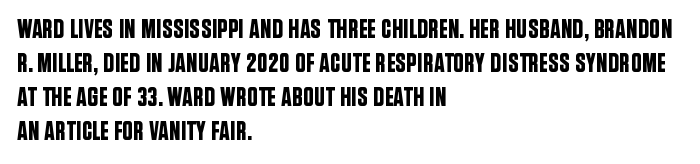
Q: Is the text italic (slanted)? A: No, it is upright.
Q: Is the text underlined? A: No.
Q: How is the paragraph aligned? A: Left-aligned.
Q: Is the spacing between letters normal or unusually wide? A: Normal.
Q: Is the spacing between lines tight, normal or loose? A: Normal.
